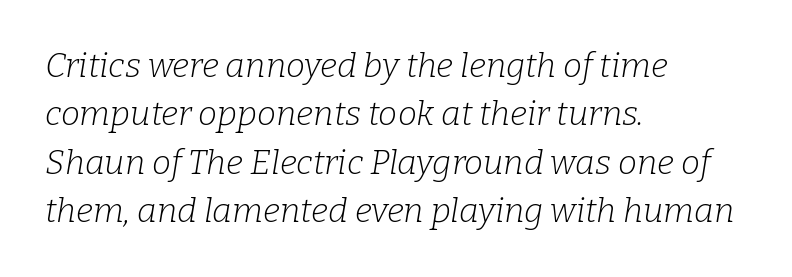
The image shows 34 px light serif type, italic (leaning right); set left-aligned, normal line spacing (1.42x), normal letter spacing, not underlined; low stroke contrast and a medium x-height.
